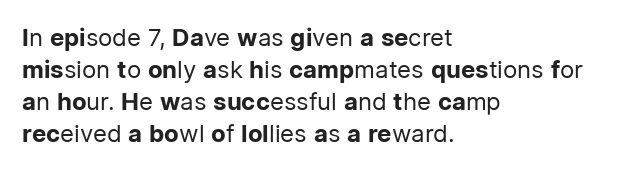
Q: Is the text bold? A: No.
Q: Is the text italic (slanted)? A: No, it is upright.
Q: Is the text underlined? A: No.
Q: How is the paragraph aligned? A: Left-aligned.
Q: Is the spacing between letters normal or unusually wide? A: Normal.
Q: Is the spacing between lines tight, normal or loose? A: Normal.
